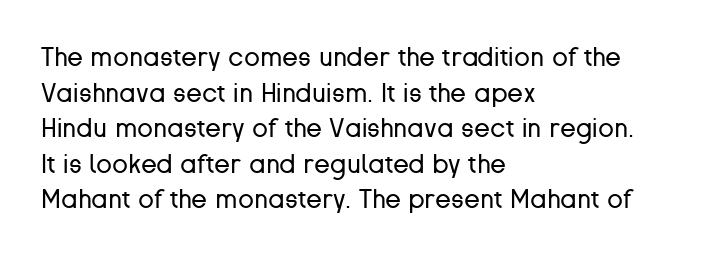
{"italic": "no", "bold": "no", "underline": "no", "align": "left", "line_spacing": "normal", "line_spacing_ratio": 1.37, "letter_spacing": "normal", "letter_spacing_em": 0.0, "glyph_px": 26}
